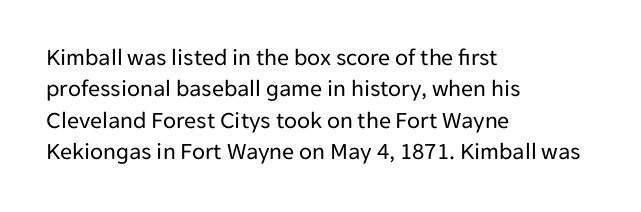
{"italic": "no", "bold": "no", "underline": "no", "align": "left", "line_spacing": "normal", "line_spacing_ratio": 1.31, "letter_spacing": "normal", "letter_spacing_em": 0.0, "glyph_px": 24}
